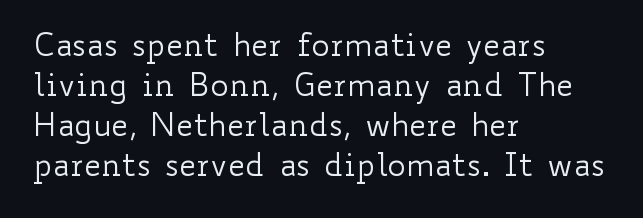
The image shows 31 px regular-weight, wide type, upright; set left-aligned, normal line spacing (1.29x), normal letter spacing, not underlined; low stroke contrast and a small x-height.
